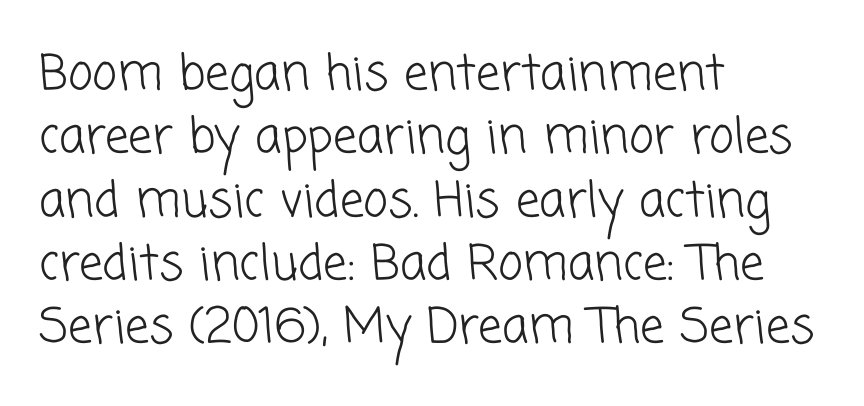
Q: Is the text bold? A: No.
Q: Is the typeface a serif or a sans-serif typeface? A: Sans-serif.
Q: Is the text underlined? A: No.
Q: How is the paragraph aligned? A: Left-aligned.
Q: Is the spacing between letters normal or unusually wide? A: Normal.
Q: Is the spacing between lines tight, normal or loose? A: Normal.
Q: Width (condensed, normal, or wide)? A: Normal.
Q: Stroke contrast? A: Low.
Q: x-height? A: Medium.
Q: Monospaced? A: No.
